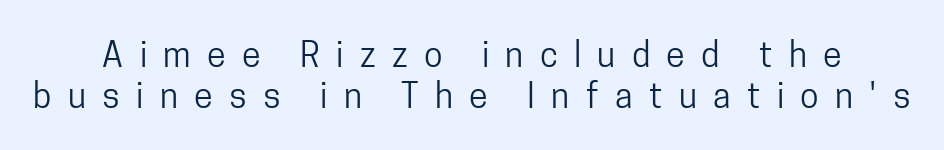
The image shows 34 px regular-weight, condensed sans-serif type, upright; set line spacing 1.2x, unusually wide letter spacing (+0.48 em), not underlined; low stroke contrast and a medium x-height.
